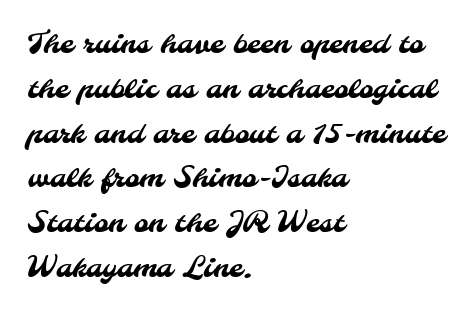
Q: Is the typeface a serif or a sans-serif typeface? A: Sans-serif.
Q: Is the text underlined? A: No.
Q: How is the paragraph aligned? A: Left-aligned.
Q: Is the spacing between letters normal or unusually wide? A: Normal.
Q: Is the spacing between lines tight, normal or loose? A: Normal.
Q: Width (condensed, normal, or wide)? A: Normal.
Q: Stroke contrast? A: Medium.
Q: x-height? A: Small.
Q: Monospaced? A: No.
